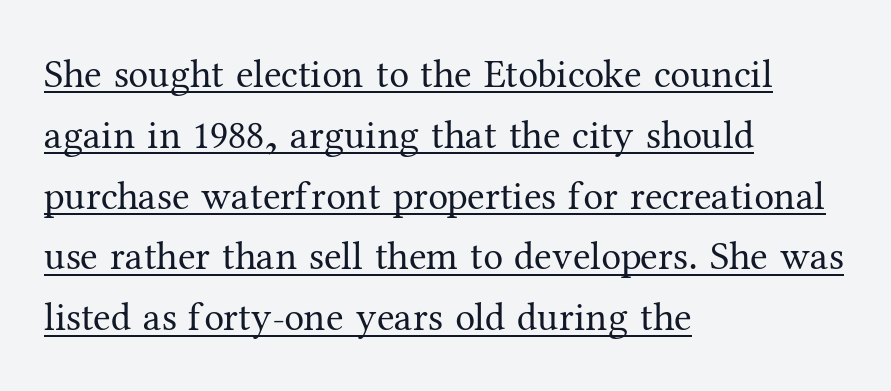
Q: Is the text bold? A: No.
Q: Is the text italic (slanted)? A: No, it is upright.
Q: Is the typeface a serif or a sans-serif typeface? A: Serif.
Q: Is the text underlined? A: Yes.
Q: How is the paragraph aligned? A: Left-aligned.
Q: Is the spacing between letters normal or unusually wide? A: Normal.
Q: Is the spacing between lines tight, normal or loose? A: Normal.
Q: Width (condensed, normal, or wide)? A: Normal.
Q: Stroke contrast? A: Medium.
Q: x-height? A: Medium.
Q: Monospaced? A: No.
